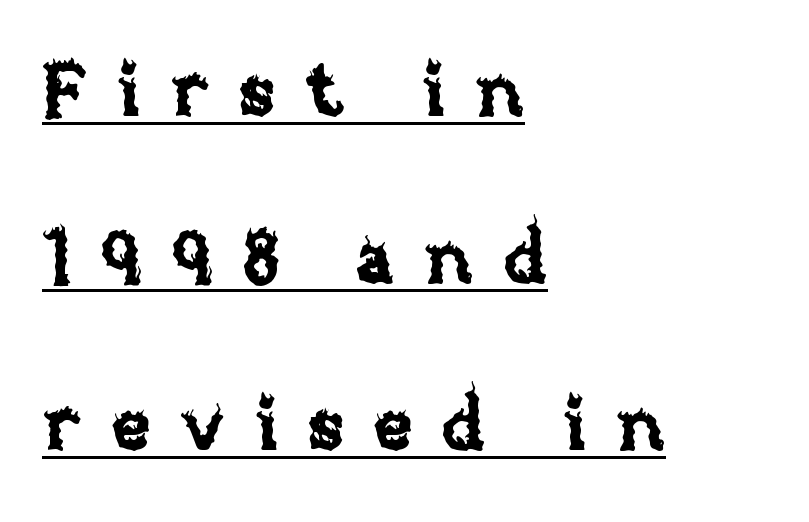
Q: Is the text italic (slanted)? A: No, it is upright.
Q: Is the text underlined? A: Yes.
Q: How is the paragraph aligned? A: Left-aligned.
Q: Is the spacing between letters normal or unusually wide? A: Unusually wide.
Q: Is the spacing between lines tight, normal or loose? A: Loose.
Q: Width (condensed, normal, or wide)? A: Normal.
Q: Stroke contrast? A: Low.
Q: x-height? A: Large.
Q: Monospaced? A: No.
